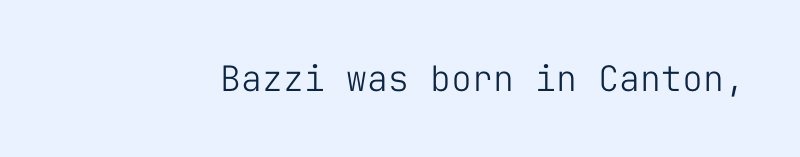
{"serif": "no", "italic": "no", "bold": "no", "weight": "light", "width": "normal", "stroke_contrast": "low", "x_height": "medium", "monospaced": "yes", "underline": "no", "letter_spacing": "normal", "letter_spacing_em": 0.0, "glyph_px": 35}
